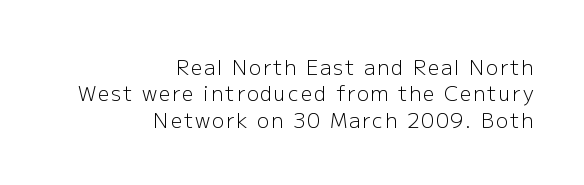
{"italic": "no", "bold": "no", "underline": "no", "align": "right", "line_spacing": "normal", "line_spacing_ratio": 1.32, "glyph_px": 20}
